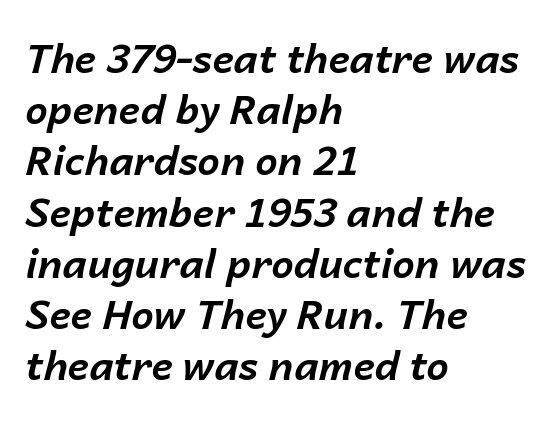
Q: Is the text bold? A: Yes.
Q: Is the text italic (slanted)? A: Yes, it leans right by about 14 degrees.
Q: Is the text underlined? A: No.
Q: How is the paragraph aligned? A: Left-aligned.
Q: Is the spacing between letters normal or unusually wide? A: Normal.
Q: Is the spacing between lines tight, normal or loose? A: Normal.
Q: Width (condensed, normal, or wide)? A: Normal.
Q: Stroke contrast? A: Low.
Q: x-height? A: Medium.
Q: Monospaced? A: No.
